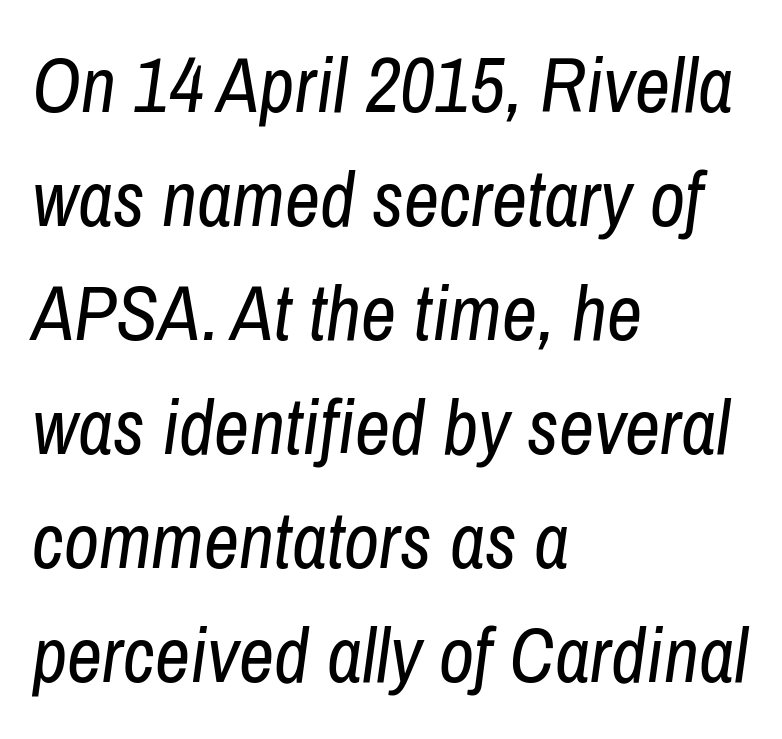
{"italic": "yes", "lean": "right", "slant_degrees": 8, "bold": "no", "weight": "regular", "width": "condensed", "stroke_contrast": "low", "x_height": "medium", "monospaced": "no", "underline": "no", "align": "left", "line_spacing": "normal", "line_spacing_ratio": 1.48, "letter_spacing": "normal", "letter_spacing_em": 0.0, "glyph_px": 77}
